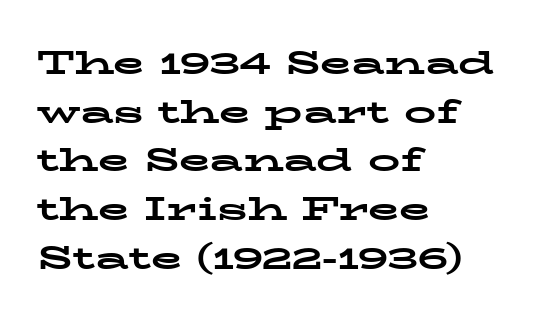
{"serif": "yes", "italic": "no", "bold": "yes", "weight": "bold", "width": "wide", "stroke_contrast": "low", "x_height": "medium", "monospaced": "no", "underline": "no", "align": "left", "line_spacing": "normal", "line_spacing_ratio": 1.52, "letter_spacing": "normal", "letter_spacing_em": 0.0, "glyph_px": 32}
